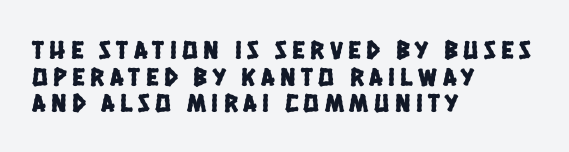
{"underline": "no", "align": "left", "line_spacing": "tight", "line_spacing_ratio": 1.02, "letter_spacing": "wide", "letter_spacing_em": 0.21, "glyph_px": 26}
